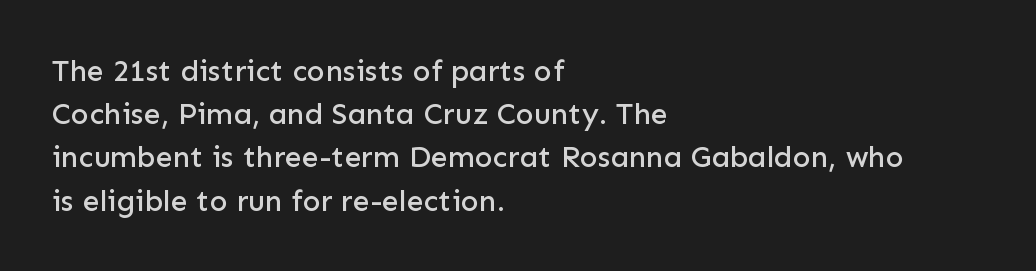
{"serif": "no", "italic": "no", "width": "normal", "stroke_contrast": "low", "x_height": "medium", "monospaced": "no", "underline": "no", "align": "left", "line_spacing": "normal", "line_spacing_ratio": 1.44, "letter_spacing": "normal", "letter_spacing_em": 0.0, "glyph_px": 30}
